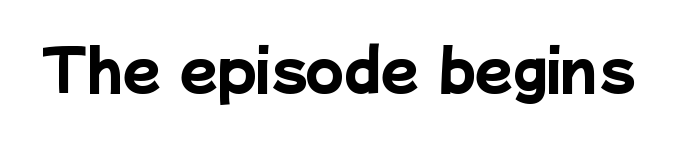
The image shows 55 px heavy sans-serif type; set normal letter spacing, not underlined; low stroke contrast and a medium x-height.
